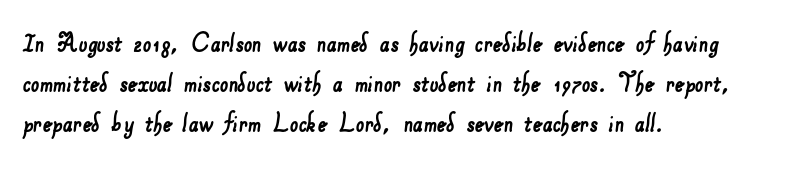
Q: Is the typeface a serif or a sans-serif typeface? A: Sans-serif.
Q: Is the text underlined? A: No.
Q: How is the paragraph aligned? A: Left-aligned.
Q: Is the spacing between letters normal or unusually wide? A: Normal.
Q: Is the spacing between lines tight, normal or loose? A: Normal.
Q: Width (condensed, normal, or wide)? A: Normal.
Q: Stroke contrast? A: Low.
Q: x-height? A: Small.
Q: Monospaced? A: No.
